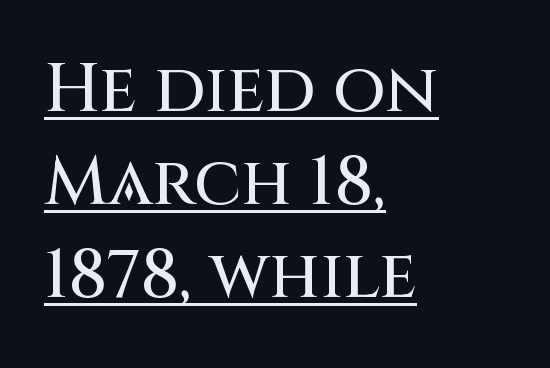
The image shows 68 px sans-serif type, upright; set left-aligned, normal line spacing (1.37x), normal letter spacing, underlined; medium stroke contrast and a large x-height.
